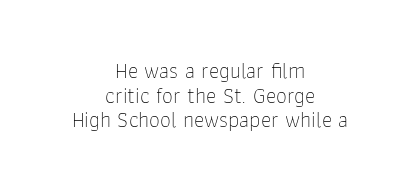
Q: Is the text bold? A: No.
Q: Is the text italic (slanted)? A: No, it is upright.
Q: Is the text underlined? A: No.
Q: How is the paragraph aligned? A: Centered.
Q: Is the spacing between letters normal or unusually wide? A: Normal.
Q: Is the spacing between lines tight, normal or loose? A: Tight.
